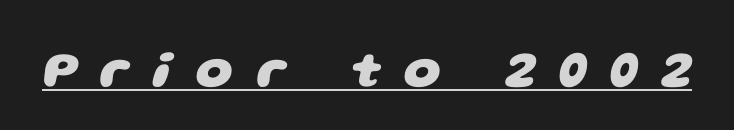
Q: Is the text bold? A: Yes.
Q: Is the typeface a serif or a sans-serif typeface? A: Sans-serif.
Q: Is the text underlined? A: Yes.
Q: Is the spacing between letters normal or unusually wide? A: Unusually wide.
Q: Width (condensed, normal, or wide)? A: Wide.
Q: Stroke contrast? A: Low.
Q: x-height? A: Large.
Q: Monospaced? A: No.
